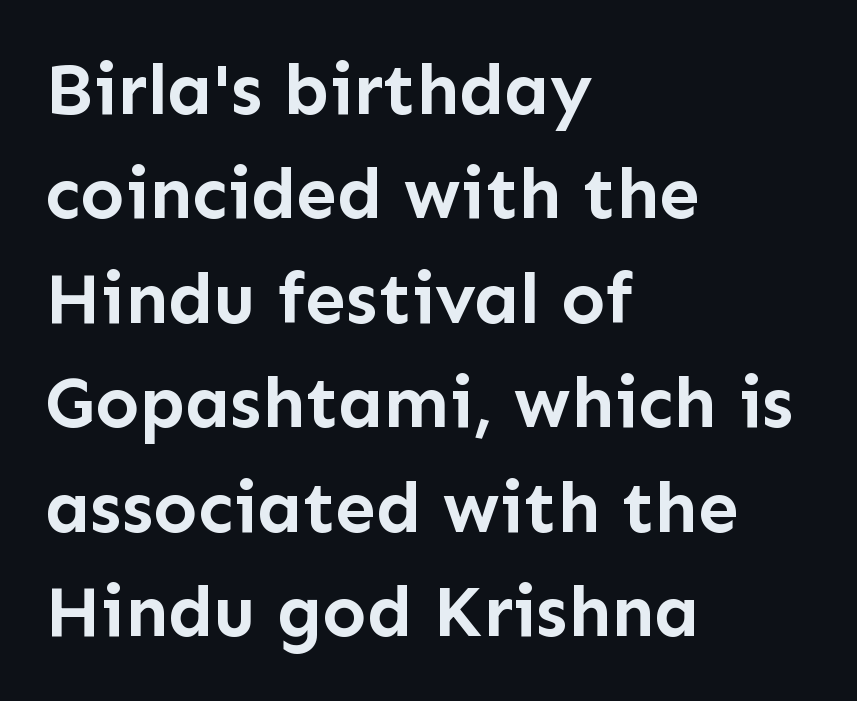
{"serif": "no", "italic": "no", "bold": "yes", "weight": "semibold", "width": "normal", "stroke_contrast": "low", "x_height": "medium", "monospaced": "no", "underline": "no", "align": "left", "line_spacing": "normal", "line_spacing_ratio": 1.43, "letter_spacing": "normal", "letter_spacing_em": 0.0, "glyph_px": 73}
